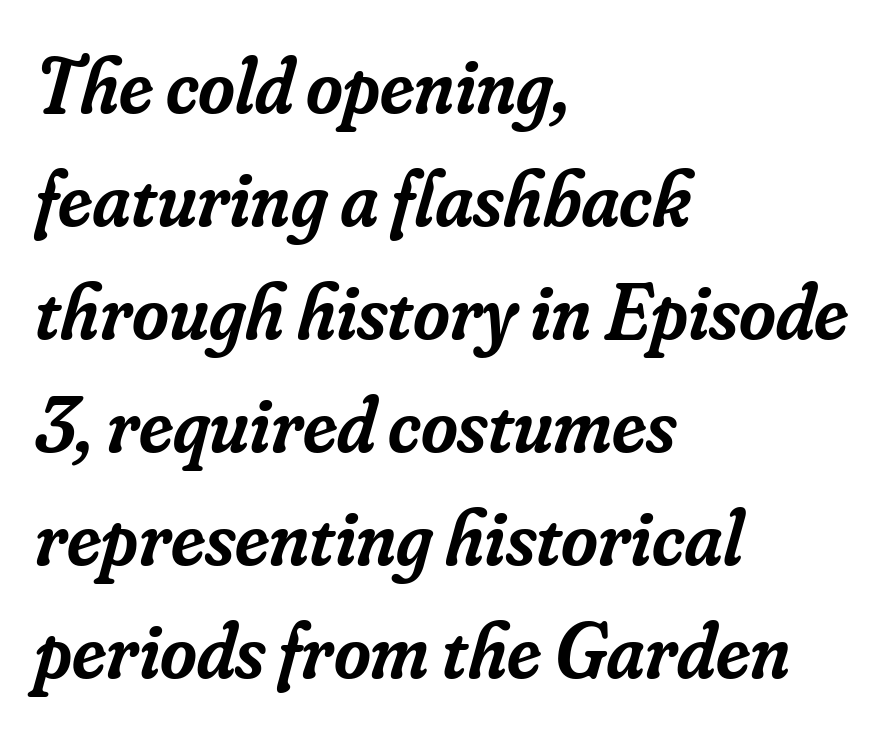
Is this a fixed-width face? No — the glyphs have proportional, varying widths. The glyphs have the mass of a demibold cut, below bold. The compositor pushed each line to the left boundary. Letterform terminals end in serifs throughout the passage.
